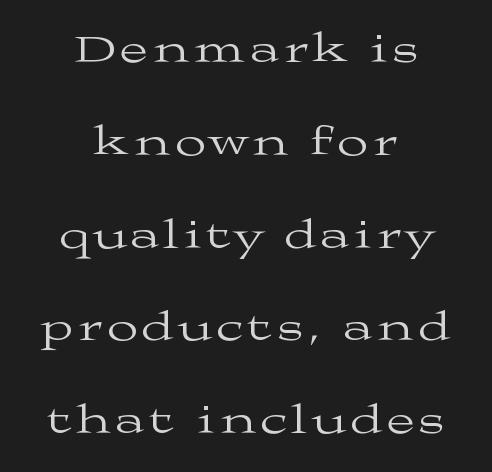
{"serif": "yes", "italic": "no", "bold": "no", "weight": "regular", "width": "wide", "stroke_contrast": "medium", "x_height": "medium", "monospaced": "no", "underline": "no", "align": "center", "line_spacing": "loose", "line_spacing_ratio": 2.32, "glyph_px": 40}
